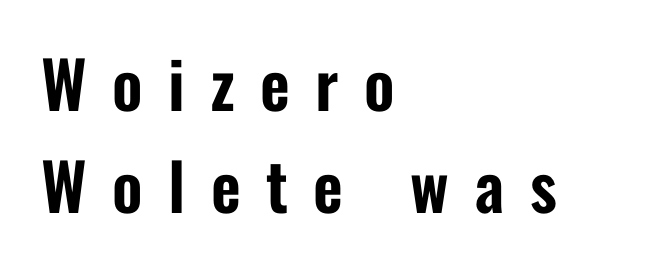
Tracking value appears strongly positive — letters spread wide. Varying glyph widths throughout — classic text-font behaviour. The strip under each line holds only bare page. This is sans-serif lettering, the kind often seen on screens and signage. Casual observation: everything's shoved over to the left.
